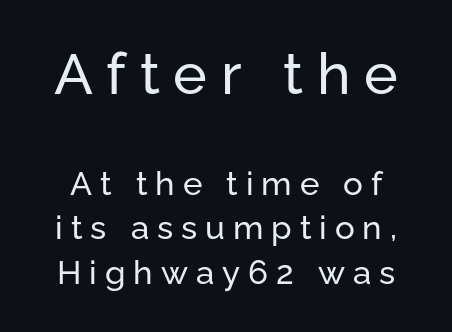
The image shows 57 px sans-serif type, upright; set normal line spacing (1.35x), unusually wide letter spacing (+0.24 em), not underlined; the first (top) block is 1.73x larger; low stroke contrast and a medium x-height.
